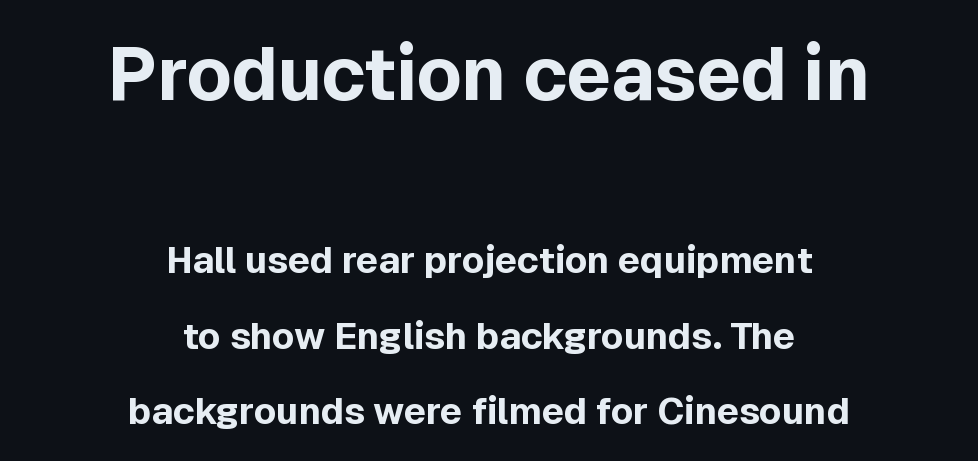
Q: Is the text bold? A: Yes.
Q: Is the text italic (slanted)? A: No, it is upright.
Q: Is the typeface a serif or a sans-serif typeface? A: Sans-serif.
Q: Is the text underlined? A: No.
Q: How is the paragraph aligned? A: Centered.
Q: Is the spacing between letters normal or unusually wide? A: Normal.
Q: Is the spacing between lines tight, normal or loose? A: Loose.
Q: Which block of text is set in a larger size, the first (top) or the second (bottom)? A: The first (top) one.
Q: Width (condensed, normal, or wide)? A: Normal.
Q: x-height? A: Medium.
Q: Monospaced? A: No.
